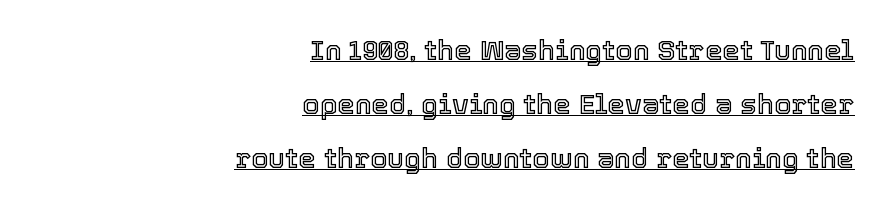
The typesetter has applied underlining to the passage shown. Between one letter and the next there's only the usual sliver of space. The face used here is proportionally spaced, like ordinary book or web type. Successive baselines arrive slowly, with a big drop between each. You can tell it's not italic because the verticals are truly vertical.
